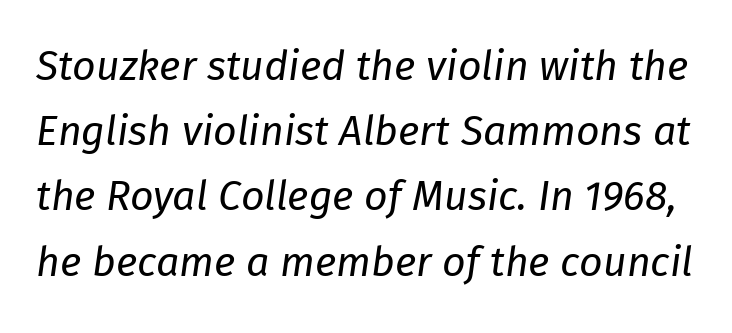
Is the stroke heavy? The answer is a plain regular-or-lighter. Note the varied advance widths — an 'i' is clearly narrower than an 'm'. Tracking here is standard; glyphs follow each other at the usual distance. In terms of leading, this rendering sits right in the middle. Designer's note — italics engaged.
